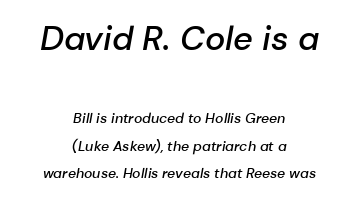
{"italic": "yes", "lean": "right", "slant_degrees": 10, "bold": "semi", "weight": "semibold", "width": "normal", "stroke_contrast": "low", "x_height": "medium", "monospaced": "no", "underline": "no", "align": "center", "line_spacing": "loose", "line_spacing_ratio": 1.95, "letter_spacing": "normal", "letter_spacing_em": 0.0, "larger_block": "first", "size_ratio": 2.43, "glyph_px": 34}
